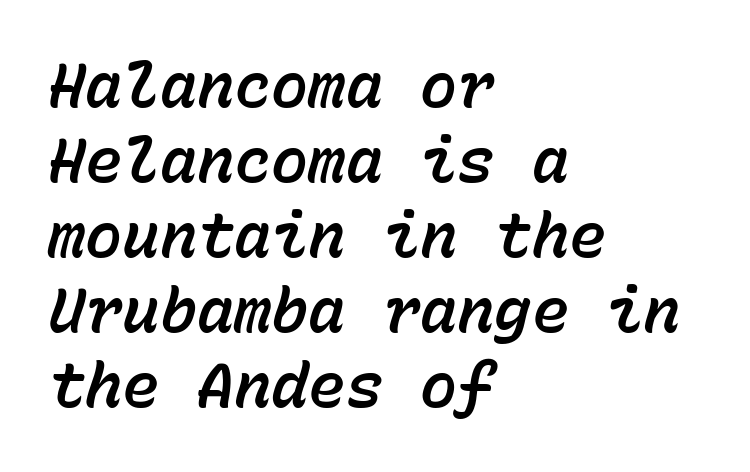
The image shows 62 px text type, italic (leaning right), monospaced; set left-aligned, line spacing 1.21x, normal letter spacing, not underlined; low stroke contrast and a medium x-height.
